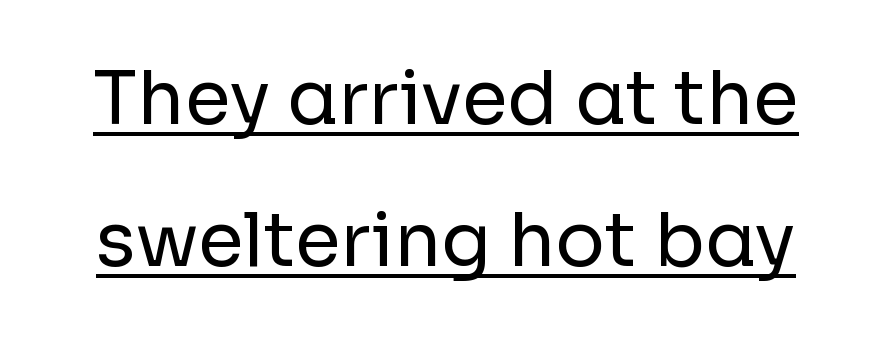
{"serif": "no", "italic": "no", "bold": "no", "weight": "regular", "width": "normal", "stroke_contrast": "low", "x_height": "medium", "monospaced": "no", "underline": "yes", "line_spacing": "loose", "line_spacing_ratio": 1.92, "letter_spacing": "normal", "letter_spacing_em": 0.0, "glyph_px": 74}
